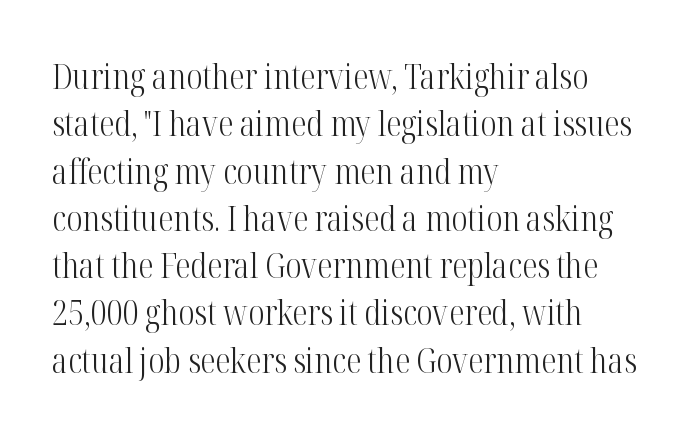
The image shows 34 px light, condensed serif type, upright; set left-aligned, normal line spacing (1.39x), normal letter spacing, not underlined; high stroke contrast and a medium x-height.
